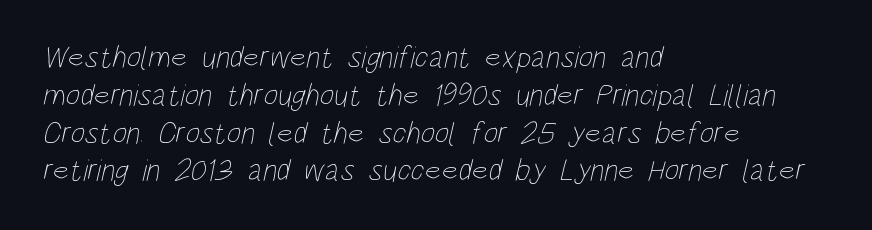
Here the glyphs are tracked normally, forming tight word shapes. Leftover space on each line is placed entirely after the last word. The passage shown is typed in a proportional face where columns would drift. Stems and bowls with no extra thickness — not bold. Any mark beneath the type? The region is blank.
